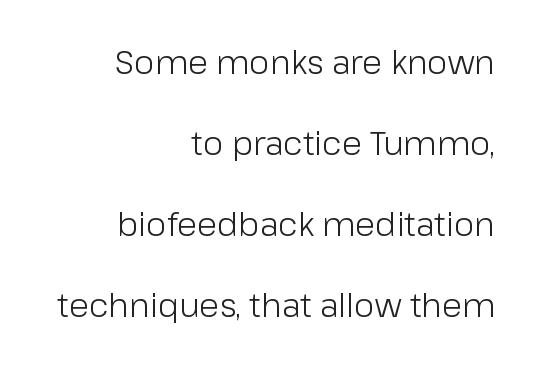
Nope, not italic — everything's standing straight. Every row of glyphs terminates at an identical x-position on the right. Each word holds together tightly as a unit, with standard inter-letter gaps. Check under the words: just untouched page. Look at the bottom of the vertical strokes: they stop flat, with no serifs.
